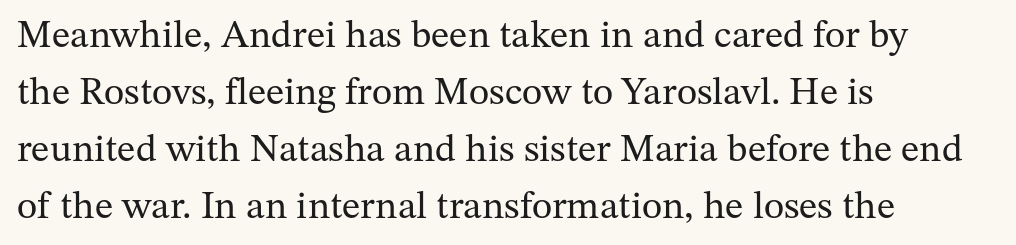
{"serif": "yes", "italic": "no", "bold": "no", "weight": "regular", "width": "normal", "stroke_contrast": "medium", "x_height": "medium", "monospaced": "no", "underline": "no", "align": "left", "line_spacing": "normal", "line_spacing_ratio": 1.46, "letter_spacing": "normal", "letter_spacing_em": 0.0, "glyph_px": 39}
